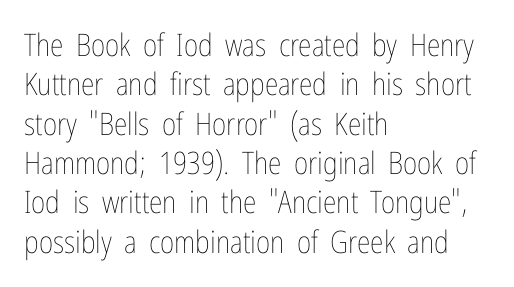
{"italic": "no", "bold": "no", "weight": "thin", "width": "condensed", "stroke_contrast": "low", "x_height": "medium", "monospaced": "no", "underline": "no", "align": "left", "line_spacing": "normal", "line_spacing_ratio": 1.27, "letter_spacing": "normal", "letter_spacing_em": 0.0, "glyph_px": 31}
